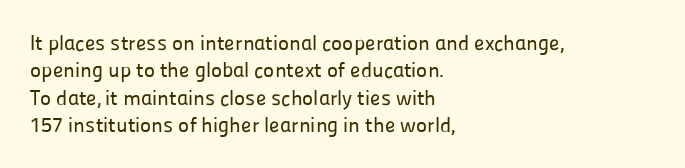
{"italic": "no", "underline": "no", "align": "left", "line_spacing": "normal", "line_spacing_ratio": 1.3, "letter_spacing": "normal", "letter_spacing_em": 0.0, "glyph_px": 21}
